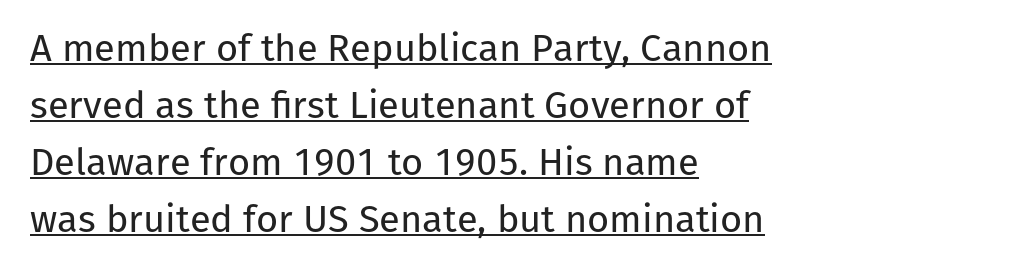
The image shows 38 px regular-weight sans-serif type, upright; set left-aligned, normal line spacing (1.5x), normal letter spacing, underlined; low stroke contrast and a medium x-height.
